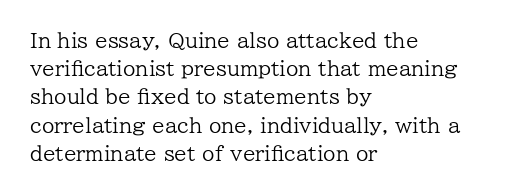
Nobody drew a line under any word here. When letters stand straight like this, we call the style roman or upright. The lines sit at an ordinary, default distance from one another. Summary of weight: not heavy and not bold.
